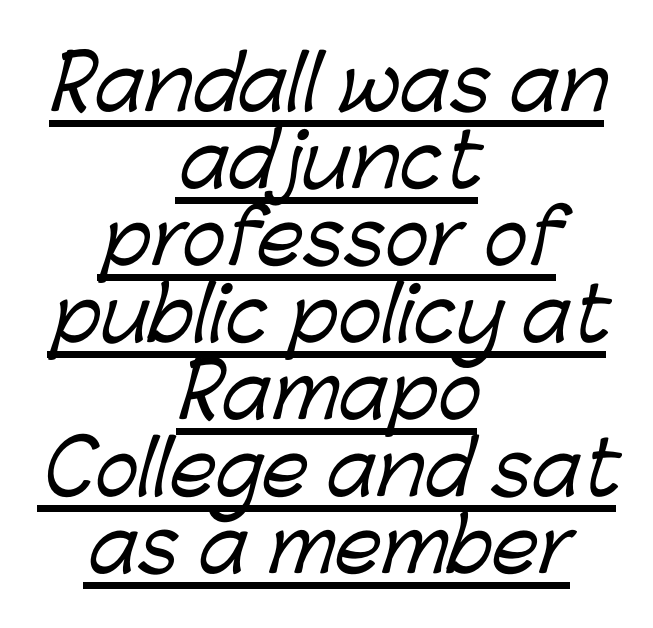
The image shows 74 px sans-serif type; set centered, tight line spacing (1.04x), normal letter spacing, underlined; low stroke contrast and a medium x-height.
